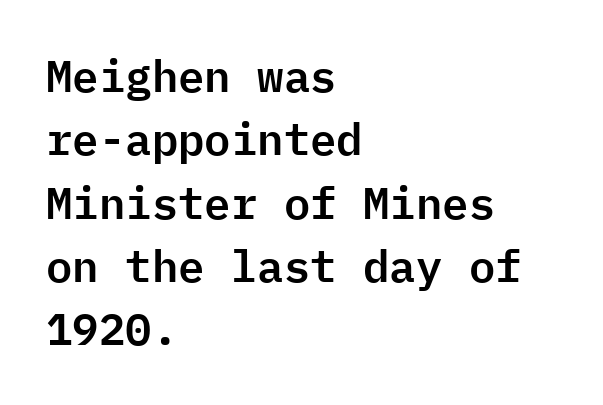
The image shows 44 px sans-serif type, upright, monospaced; set left-aligned, normal line spacing (1.44x), normal letter spacing, not underlined; low stroke contrast and a medium x-height.
